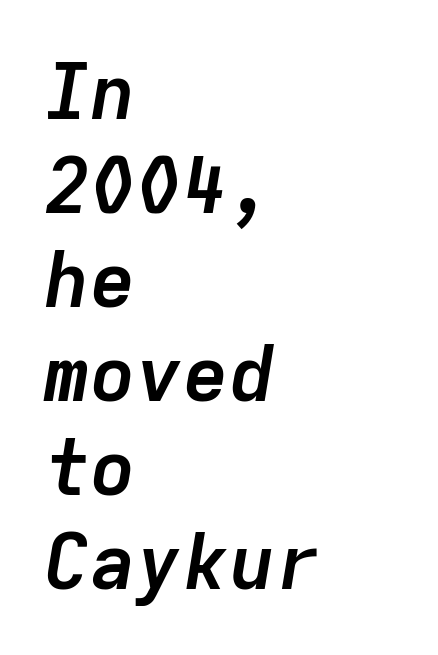
Q: Is the text bold? A: Yes.
Q: Is the text italic (slanted)? A: Yes, it leans right by about 9 degrees.
Q: Is the text underlined? A: No.
Q: How is the paragraph aligned? A: Left-aligned.
Q: Is the spacing between letters normal or unusually wide? A: Normal.
Q: Width (condensed, normal, or wide)? A: Normal.
Q: Stroke contrast? A: Low.
Q: x-height? A: Medium.
Q: Monospaced? A: Yes.
